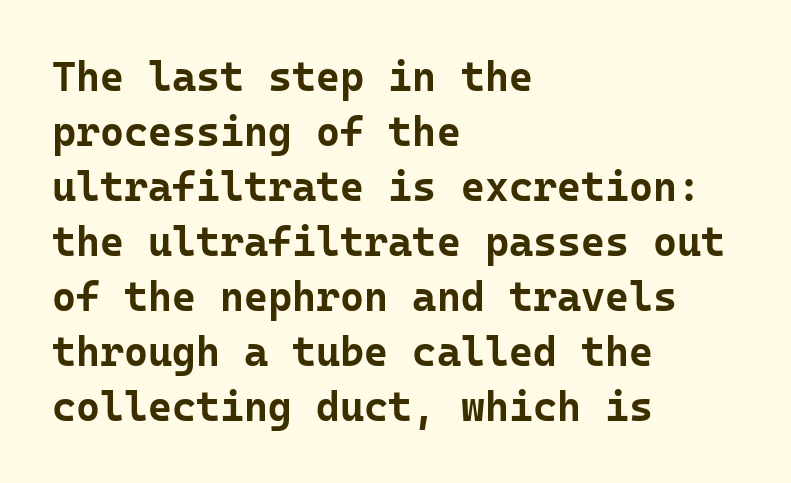
{"serif": "no", "italic": "no", "bold": "yes", "weight": "bold", "width": "normal", "stroke_contrast": "low", "x_height": "medium", "monospaced": "yes", "underline": "no", "align": "left", "line_spacing": "normal", "line_spacing_ratio": 1.34, "letter_spacing": "normal", "letter_spacing_em": 0.0, "glyph_px": 41}
